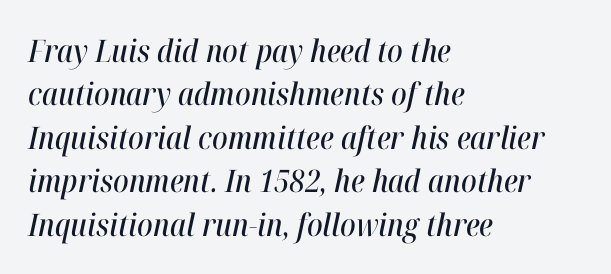
Q: Is the text italic (slanted)? A: Yes, it leans right by about 12 degrees.
Q: Is the text underlined? A: No.
Q: How is the paragraph aligned? A: Left-aligned.
Q: Is the spacing between letters normal or unusually wide? A: Normal.
Q: Is the spacing between lines tight, normal or loose? A: Normal.
Q: Width (condensed, normal, or wide)? A: Condensed.
Q: Stroke contrast? A: High.
Q: x-height? A: Medium.
Q: Monospaced? A: No.
